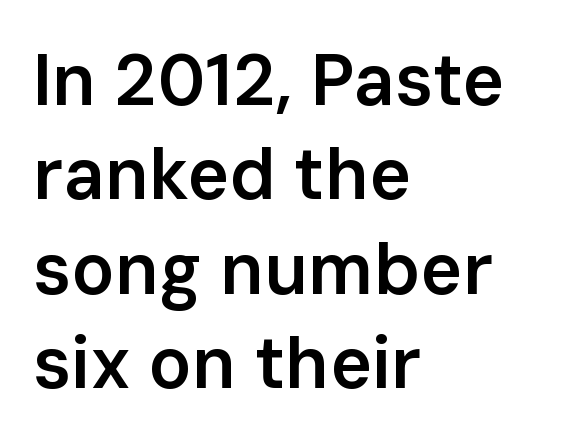
The passage shown is typeset with a sans-serif family. The typography opts for an upright posture over an oblique one. Default kerning and tracking; the words read as compact shapes. The letters advance in unequal steps, a hallmark of proportional type. The string is rendered with underlining switched off. Which margin do the lines hug? The left one — the right edge is uneven.
